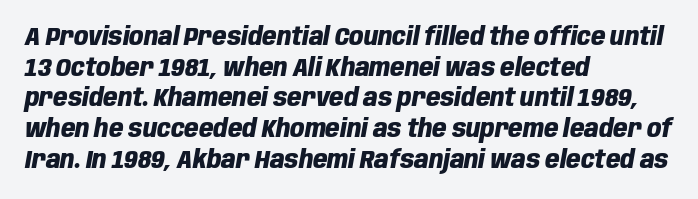
The image shows 25 px bold type, italic (leaning right); set left-aligned, line spacing 1.23x, normal letter spacing, not underlined.
